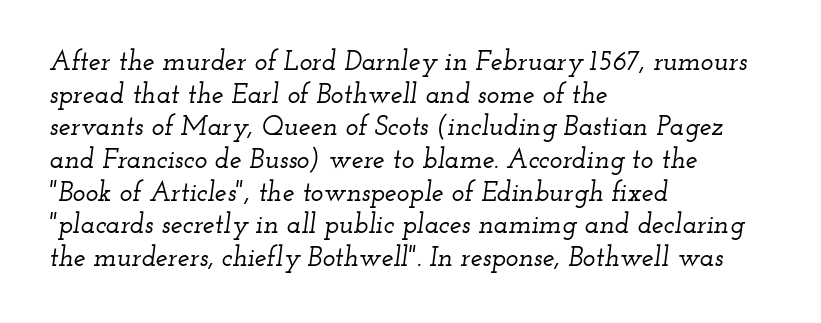
Q: Is the text italic (slanted)? A: Yes, it leans right by about 12 degrees.
Q: Is the text underlined? A: No.
Q: How is the paragraph aligned? A: Left-aligned.
Q: Is the spacing between letters normal or unusually wide? A: Normal.
